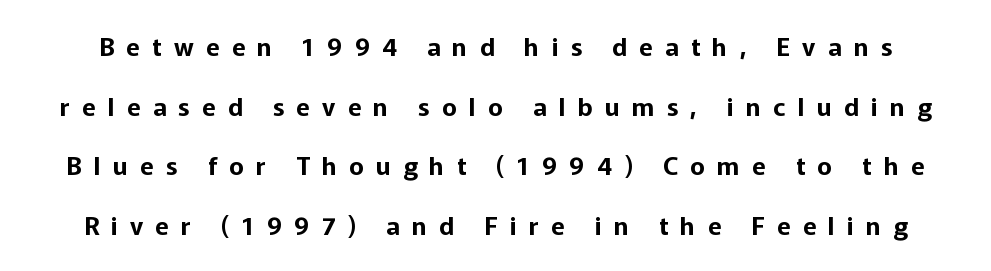
Rows of type keep a wide berth in the vertical direction. The line texture is sparse and dotted thanks to wide tracking. Type without underlining. It's the straight-up-and-down kind of type.
